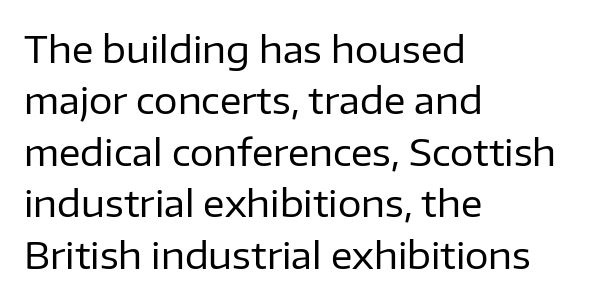
{"serif": "no", "italic": "no", "bold": "no", "weight": "regular", "width": "normal", "stroke_contrast": "low", "x_height": "medium", "monospaced": "no", "underline": "no", "align": "left", "line_spacing": "normal", "line_spacing_ratio": 1.39, "letter_spacing": "normal", "letter_spacing_em": 0.0, "glyph_px": 37}
